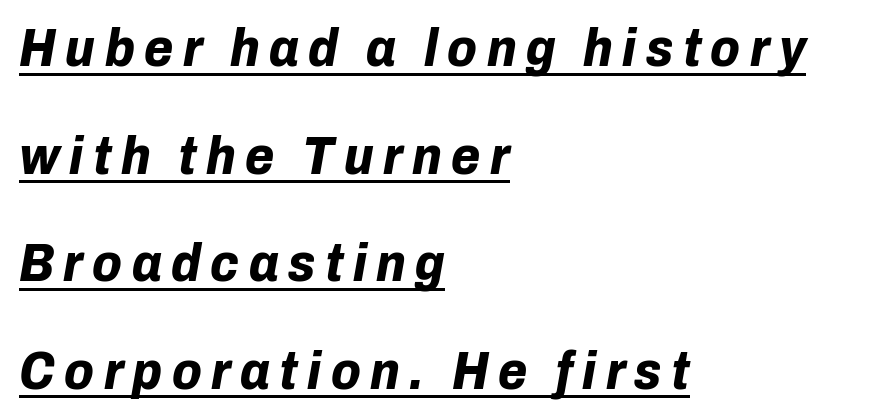
The image shows 53 px bold type, italic (leaning right); set left-aligned, loose line spacing (2.03x), underlined; low stroke contrast and a medium x-height.
